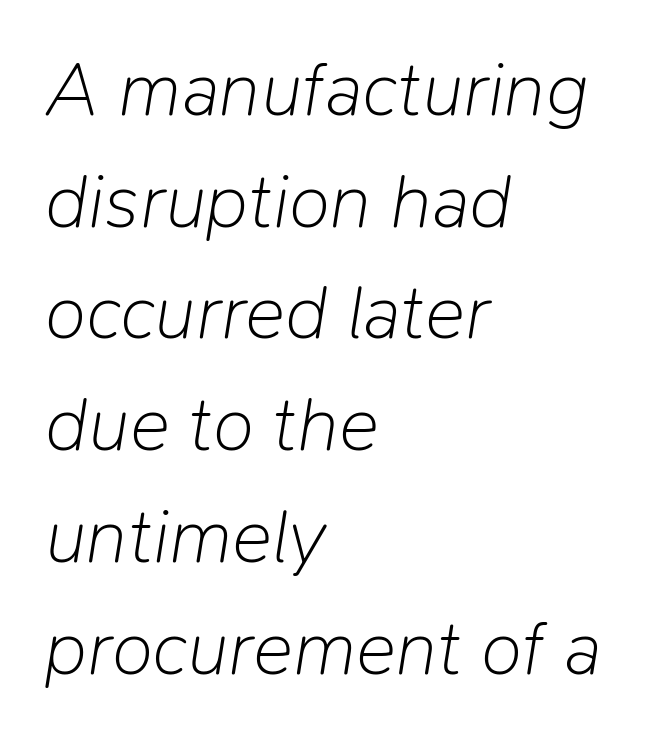
Q: Is the text bold? A: No.
Q: Is the text italic (slanted)? A: Yes, it leans right by about 9 degrees.
Q: Is the text underlined? A: No.
Q: How is the paragraph aligned? A: Left-aligned.
Q: Is the spacing between letters normal or unusually wide? A: Normal.
Q: Is the spacing between lines tight, normal or loose? A: Normal.
Q: Width (condensed, normal, or wide)? A: Normal.
Q: Stroke contrast? A: Low.
Q: x-height? A: Medium.
Q: Monospaced? A: No.
